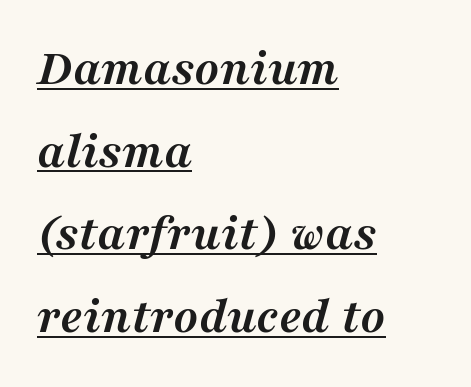
If you measured baseline to baseline, you'd find a middling distance. Strong, thick strokes mark this as bold type. This is oblique type, the kind used for emphasis or titles. Does a line run under the words? Yes, clearly.
